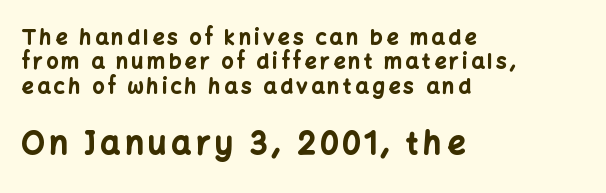
Q: Is the text bold? A: Yes.
Q: Is the text italic (slanted)? A: No, it is upright.
Q: Is the typeface a serif or a sans-serif typeface? A: Sans-serif.
Q: Is the text underlined? A: No.
Q: How is the paragraph aligned? A: Left-aligned.
Q: Which block of text is set in a larger size, the first (top) or the second (bottom)? A: The second (bottom) one.
Q: Width (condensed, normal, or wide)? A: Normal.
Q: Stroke contrast? A: Low.
Q: x-height? A: Medium.
Q: Monospaced? A: No.
